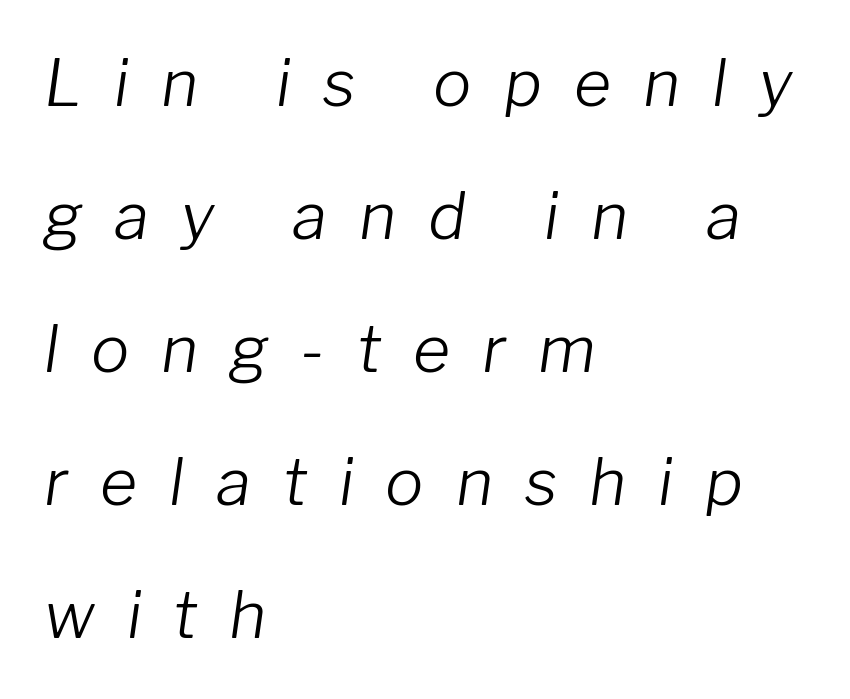
{"italic": "yes", "lean": "right", "slant_degrees": 8, "bold": "no", "weight": "light", "width": "normal", "stroke_contrast": "low", "x_height": "medium", "monospaced": "no", "underline": "no", "align": "left", "line_spacing": "loose", "line_spacing_ratio": 2.08, "letter_spacing": "wide", "letter_spacing_em": 0.5, "glyph_px": 64}
